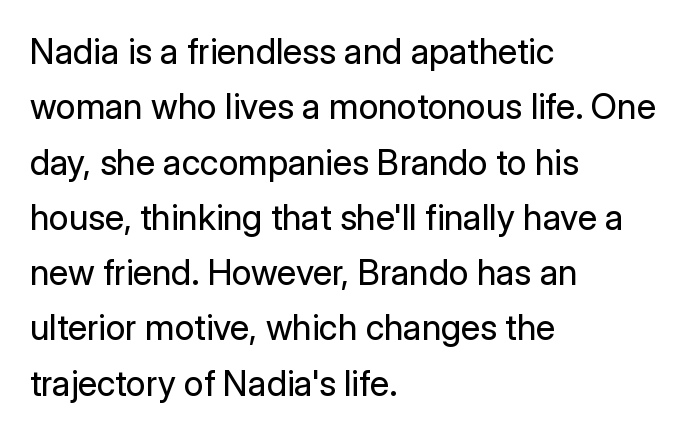
The image shows 35 px regular-weight sans-serif type, upright; set left-aligned, normal line spacing (1.58x), normal letter spacing, not underlined; low stroke contrast and a medium x-height.
